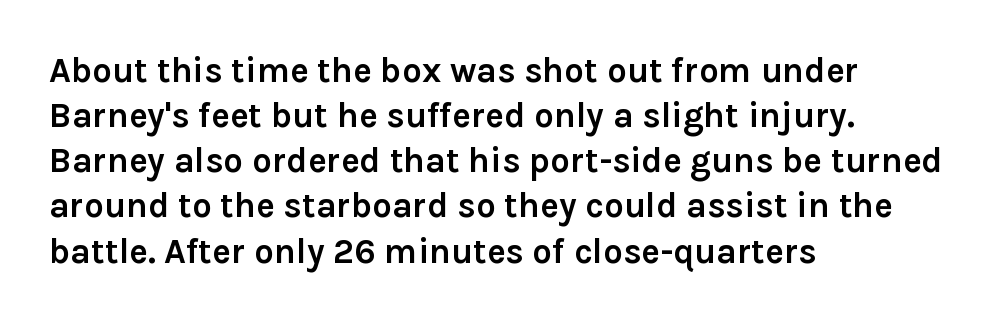
The typesetting leans heavy: a genuine bold. Italic? Not at all — the glyphs are vertical. The tracking reads as untouched default to a designer's eye. The passage shown stacks its lines at a standard gap. Quick note: underline off.
